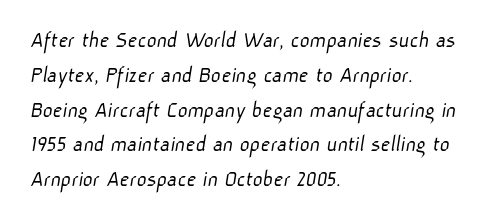
The rendering uses a moderate line-height, typical for paragraphs. These lines stack with their left ends in a neat column. Letter spacing: default. The cut favours lightness, reaching ordinary text weight at its darkest. Letters rest on an invisible, unmarked baseline.
